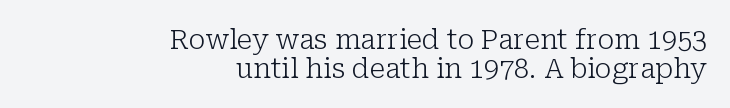
Lines of text with bare space underneath. Spacing between characters is what you'd get straight out of the box. Nope, not italic — everything's standing straight. The leading is snug, giving the passage a crowded texture. This is not heavy type; no bold has been used. The ragged edge is on the left, which tells us the setting is flush right.
